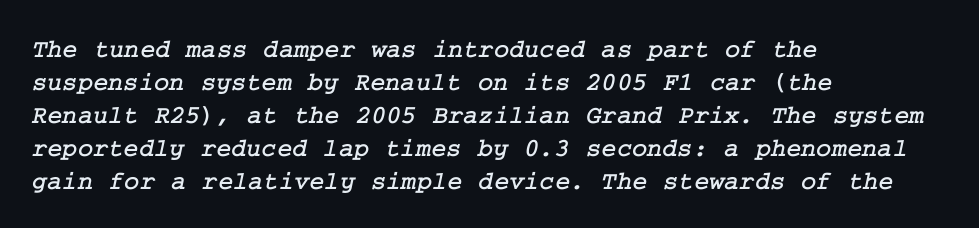
Q: Is the text underlined? A: No.
Q: How is the paragraph aligned? A: Left-aligned.
Q: Is the spacing between letters normal or unusually wide? A: Normal.
Q: Is the spacing between lines tight, normal or loose? A: Normal.
